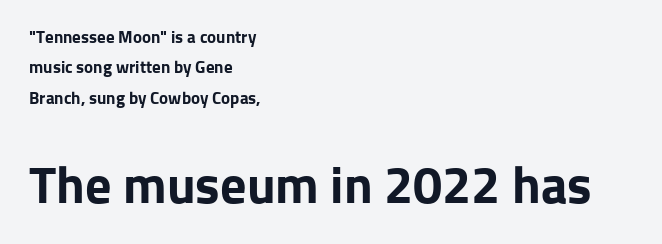
Q: Is the text bold? A: Yes.
Q: Is the text italic (slanted)? A: No, it is upright.
Q: Is the typeface a serif or a sans-serif typeface? A: Sans-serif.
Q: Is the text underlined? A: No.
Q: How is the paragraph aligned? A: Left-aligned.
Q: Is the spacing between letters normal or unusually wide? A: Normal.
Q: Which block of text is set in a larger size, the first (top) or the second (bottom)? A: The second (bottom) one.
Q: Width (condensed, normal, or wide)? A: Normal.
Q: Stroke contrast? A: Low.
Q: x-height? A: Medium.
Q: Monospaced? A: No.
